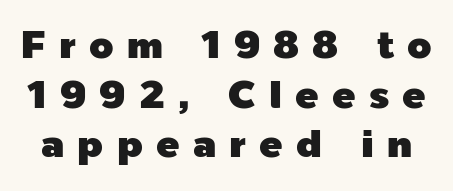
{"serif": "no", "italic": "no", "width": "normal", "x_height": "medium", "monospaced": "no", "underline": "no", "line_spacing": "normal", "line_spacing_ratio": 1.27, "letter_spacing": "wide", "letter_spacing_em": 0.34, "glyph_px": 39}
